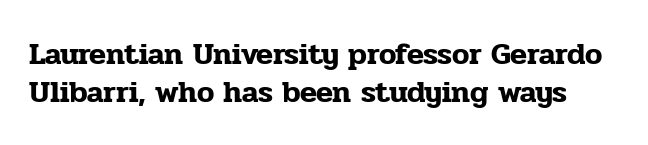
The image shows 31 px serif type, upright; set line spacing 1.22x, normal letter spacing, not underlined; low stroke contrast and a medium x-height.
